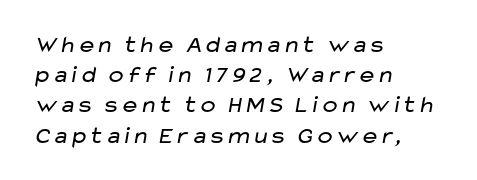
Q: Is the text bold? A: No.
Q: Is the text underlined? A: No.
Q: How is the paragraph aligned? A: Left-aligned.
Q: Is the spacing between letters normal or unusually wide? A: Normal.
Q: Is the spacing between lines tight, normal or loose? A: Normal.
